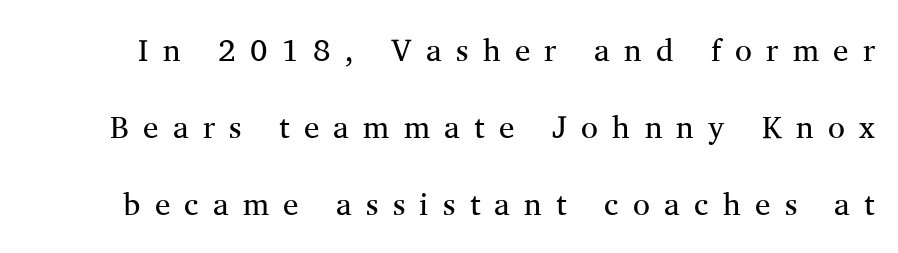
{"serif": "yes", "italic": "no", "bold": "no", "weight": "regular", "width": "normal", "stroke_contrast": "medium", "x_height": "medium", "monospaced": "no", "underline": "no", "line_spacing": "loose", "line_spacing_ratio": 2.49, "letter_spacing": "wide", "letter_spacing_em": 0.46, "glyph_px": 31}
